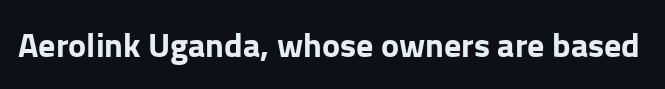
The letters advance in unequal steps, a hallmark of proportional type. The font's upright variant was chosen for this text. Every letter is thick-stroked: bold, no question. Decoration check: the copy has no underline.
